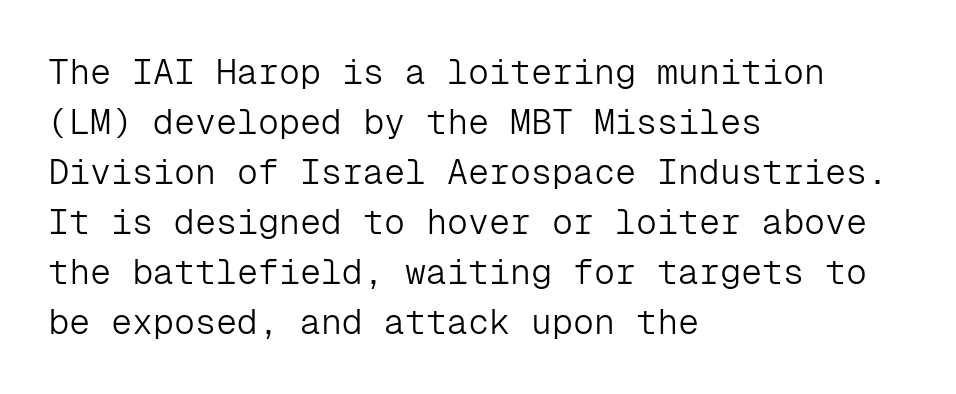
Q: Is the text bold? A: No.
Q: Is the text italic (slanted)? A: No, it is upright.
Q: Is the typeface a serif or a sans-serif typeface? A: Sans-serif.
Q: Is the text underlined? A: No.
Q: How is the paragraph aligned? A: Left-aligned.
Q: Is the spacing between letters normal or unusually wide? A: Normal.
Q: Is the spacing between lines tight, normal or loose? A: Normal.
Q: Width (condensed, normal, or wide)? A: Normal.
Q: Stroke contrast? A: Low.
Q: x-height? A: Medium.
Q: Monospaced? A: Yes.
